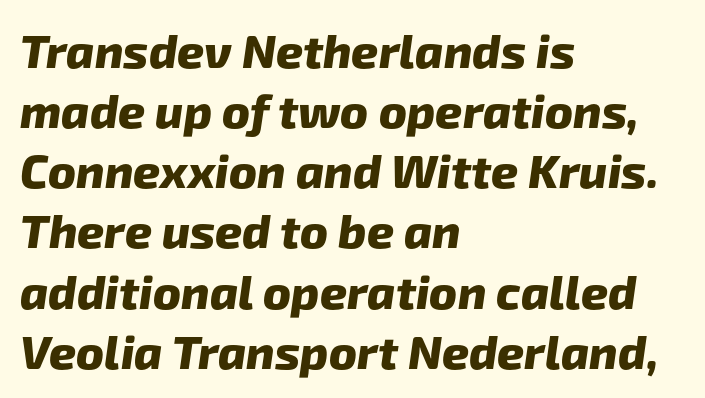
Q: Is the text bold? A: Yes.
Q: Is the typeface a serif or a sans-serif typeface? A: Sans-serif.
Q: Is the text underlined? A: No.
Q: How is the paragraph aligned? A: Left-aligned.
Q: Is the spacing between letters normal or unusually wide? A: Normal.
Q: Is the spacing between lines tight, normal or loose? A: Normal.
Q: Width (condensed, normal, or wide)? A: Normal.
Q: Stroke contrast? A: Low.
Q: x-height? A: Medium.
Q: Monospaced? A: No.
